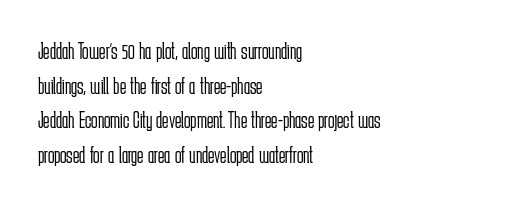
Regarding leading, the lines here are spaced in the standard way. The letters look calm and open, with moderate or lighter stems. Layout note: lines flush left. The rendering keeps characters at their native spacing. The lettering stays uniformly vertical, giving the passage a roman look. Underline: absent.
